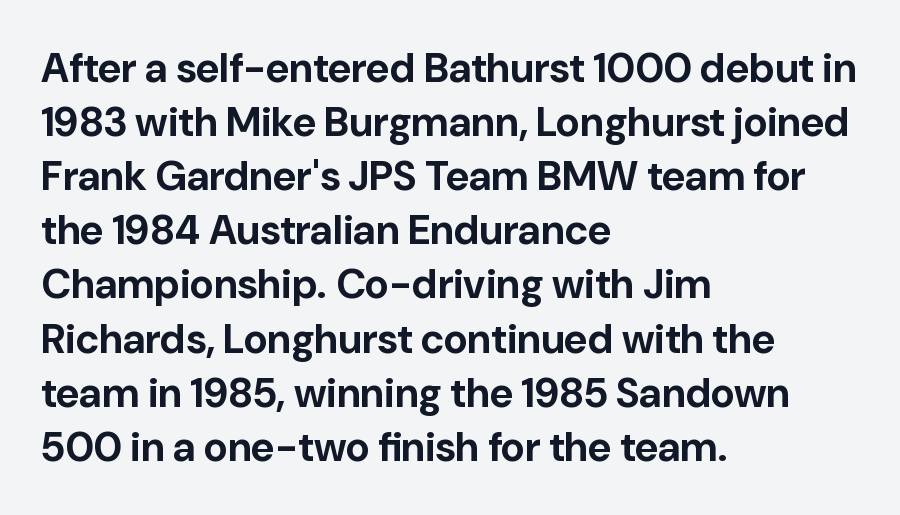
No extra tracking has been applied to these lines. All the whitespace from short lines collects on the right. Here the designer chose a conventional face with non-uniform glyph widths. The passage shown is not underscored anywhere. These words are printed bold, with thick strokes throughout. Interline gaps are of average width in this sample.
